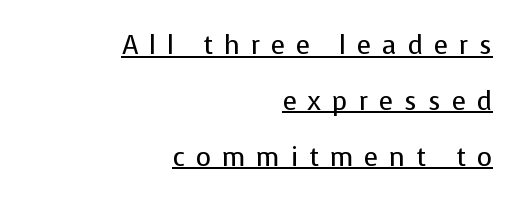
Q: Is the text bold? A: No.
Q: Is the text italic (slanted)? A: No, it is upright.
Q: Is the text underlined? A: Yes.
Q: How is the paragraph aligned? A: Right-aligned.
Q: Is the spacing between letters normal or unusually wide? A: Unusually wide.
Q: Is the spacing between lines tight, normal or loose? A: Loose.
